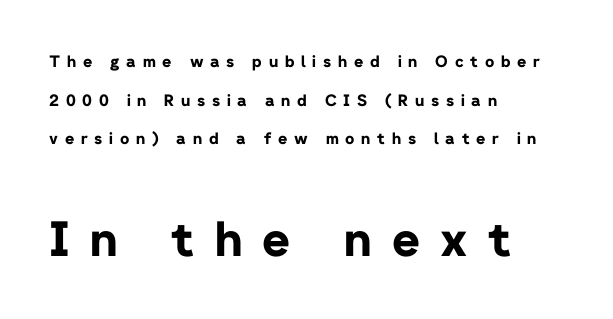
{"serif": "no", "italic": "no", "bold": "yes", "weight": "bold", "width": "normal", "stroke_contrast": "low", "x_height": "medium", "monospaced": "no", "underline": "no", "align": "left", "line_spacing": "loose", "line_spacing_ratio": 2.42, "letter_spacing": "wide", "letter_spacing_em": 0.42, "larger_block": "second", "size_ratio": 3.0, "glyph_px": 48}
